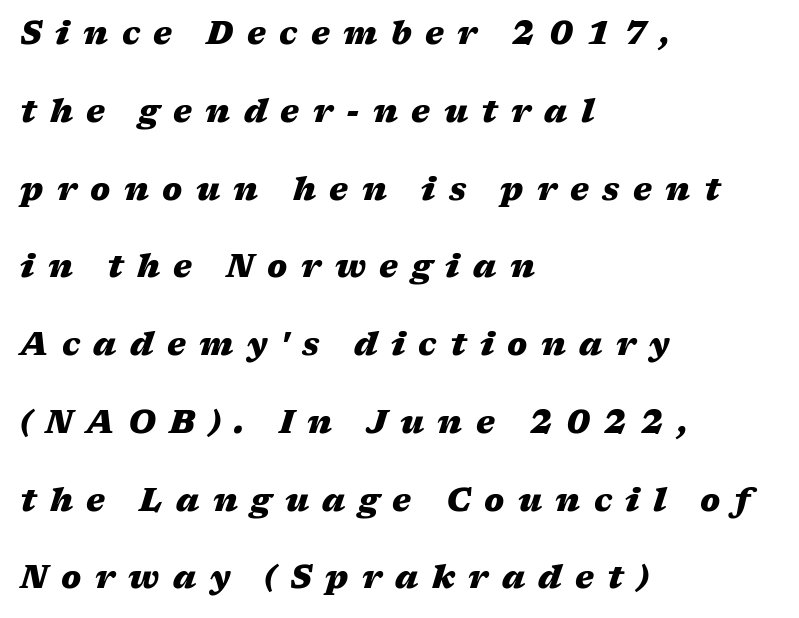
{"italic": "yes", "lean": "right", "slant_degrees": 17, "bold": "yes", "weight": "heavy", "width": "wide", "stroke_contrast": "medium", "x_height": "medium", "monospaced": "no", "underline": "no", "align": "left", "line_spacing": "loose", "line_spacing_ratio": 2.43, "letter_spacing": "wide", "letter_spacing_em": 0.42, "glyph_px": 32}
